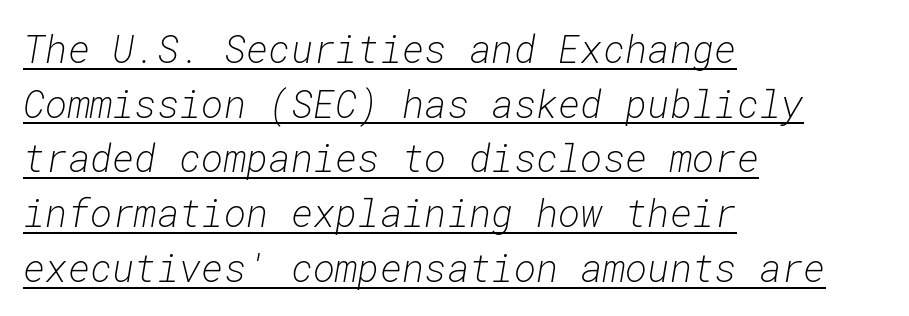
The image shows 38 px light type, italic (leaning right), monospaced; set left-aligned, normal line spacing (1.44x), normal letter spacing, underlined; low stroke contrast and a medium x-height.
